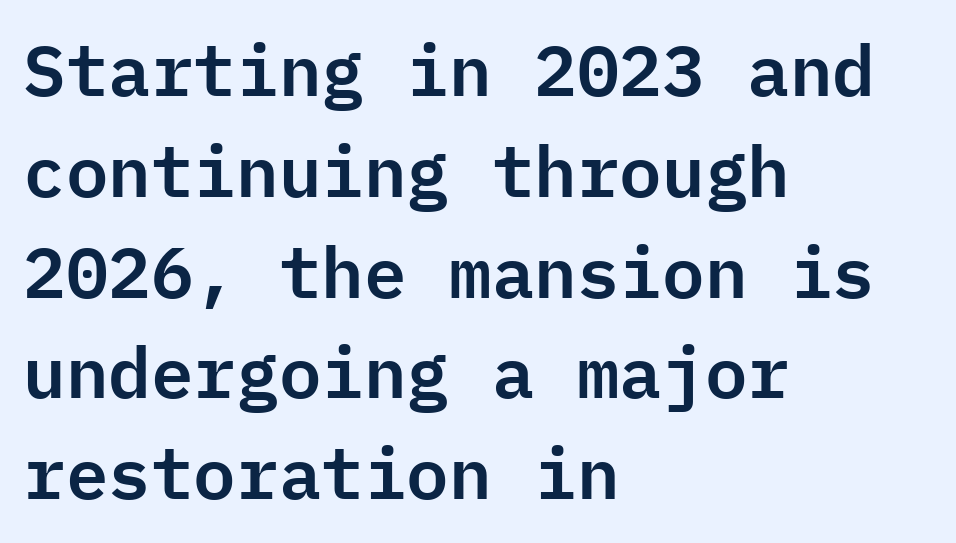
Q: Is the text italic (slanted)? A: No, it is upright.
Q: Is the typeface a serif or a sans-serif typeface? A: Sans-serif.
Q: Is the text underlined? A: No.
Q: How is the paragraph aligned? A: Left-aligned.
Q: Is the spacing between letters normal or unusually wide? A: Normal.
Q: Is the spacing between lines tight, normal or loose? A: Normal.
Q: Width (condensed, normal, or wide)? A: Normal.
Q: Stroke contrast? A: Low.
Q: x-height? A: Medium.
Q: Monospaced? A: Yes.
